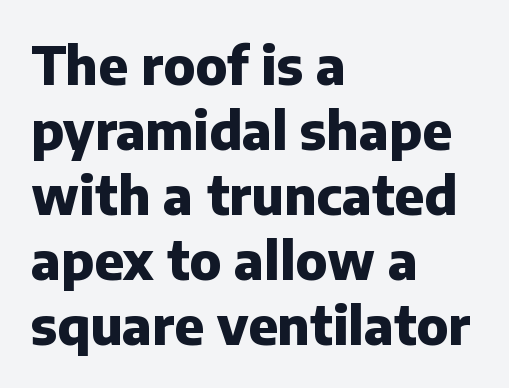
Casual observation: everything's shoved over to the left. Stroke thickness is high; the sample reads as a true bold. Proportional: the letters do not fall into vertical columns. Tracking here is standard; glyphs follow each other at the usual distance. Honestly, there is no underline to notice here at all.
